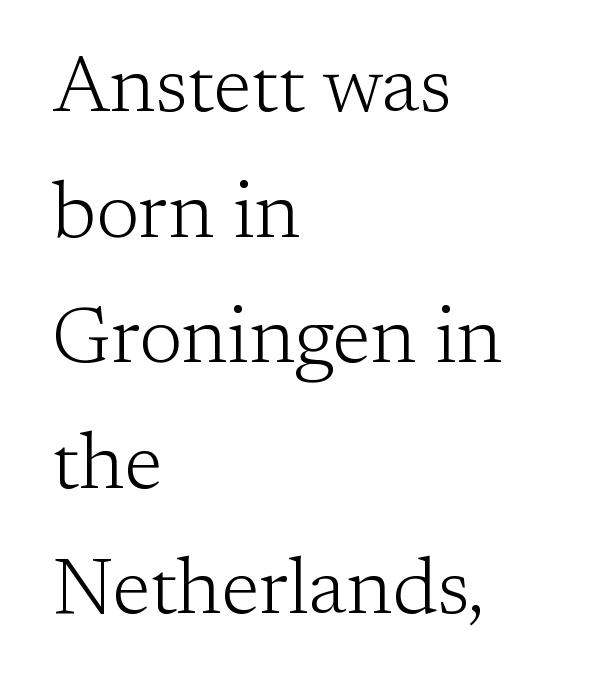
The image shows 79 px light serif type, upright; set left-aligned, normal line spacing (1.59x), normal letter spacing, not underlined; low stroke contrast and a medium x-height.
